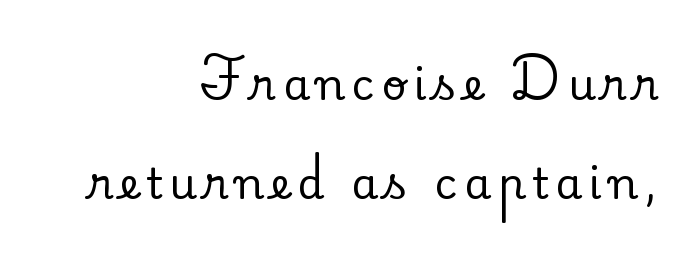
{"serif": "yes", "italic": "no", "width": "normal", "stroke_contrast": "low", "x_height": "small", "monospaced": "no", "underline": "no", "align": "right", "line_spacing": "loose", "line_spacing_ratio": 2.31, "glyph_px": 43}
